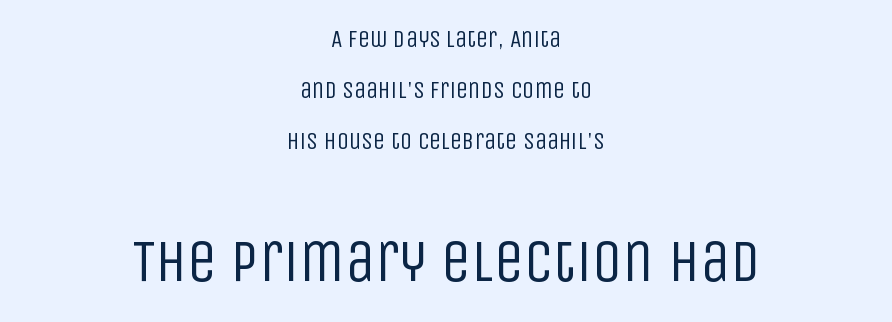
The letters look calm and open, with moderate or lighter stems. The line texture is even and compact thanks to regular tracking. Has an underline been added? It has not. Whoever set this chose breathing room over compactness in the vertical rhythm. Rendered with straight, roman letterforms.
